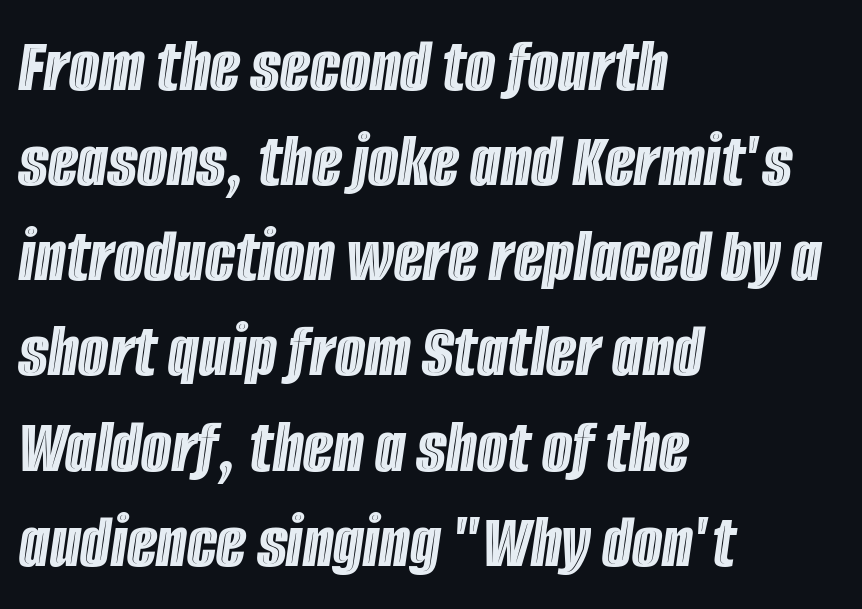
The image shows 78 px condensed type, italic (leaning right); set left-aligned, line spacing 1.22x, normal letter spacing, not underlined; a large x-height.
